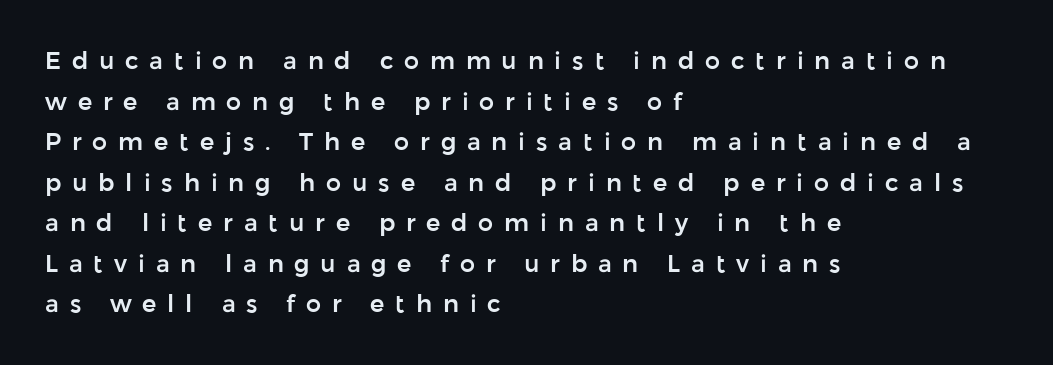
Q: Is the text italic (slanted)? A: No, it is upright.
Q: Is the text underlined? A: No.
Q: How is the paragraph aligned? A: Left-aligned.
Q: Is the spacing between letters normal or unusually wide? A: Unusually wide.
Q: Is the spacing between lines tight, normal or loose? A: Normal.
